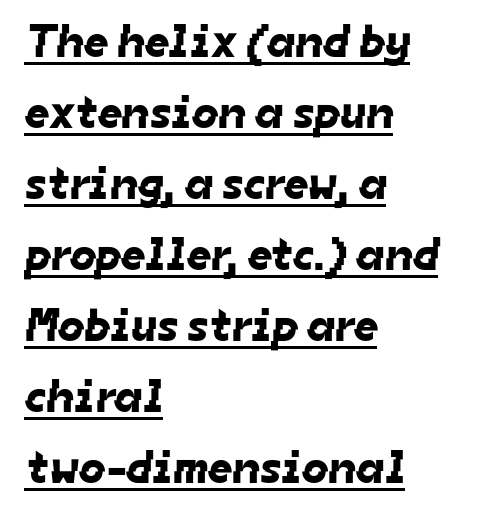
{"serif": "no", "width": "normal", "stroke_contrast": "low", "x_height": "medium", "monospaced": "no", "underline": "yes", "align": "left", "line_spacing": "normal", "line_spacing_ratio": 1.51, "letter_spacing": "normal", "letter_spacing_em": 0.0, "glyph_px": 47}
